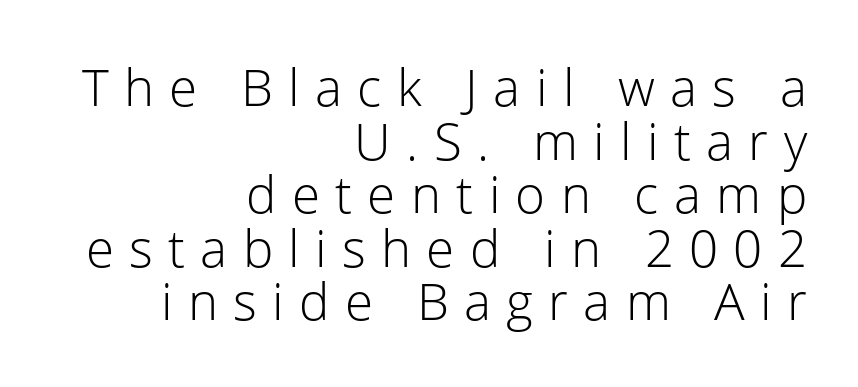
The block of text is dense from top to bottom, with scant space between rows. Stem width sits at or under what a default text font uses. Someone cranked the tracking dial way up on this one. Unlike a traditional serif, this face leaves its strokes unadorned. The foot of each line stays bare and open.
